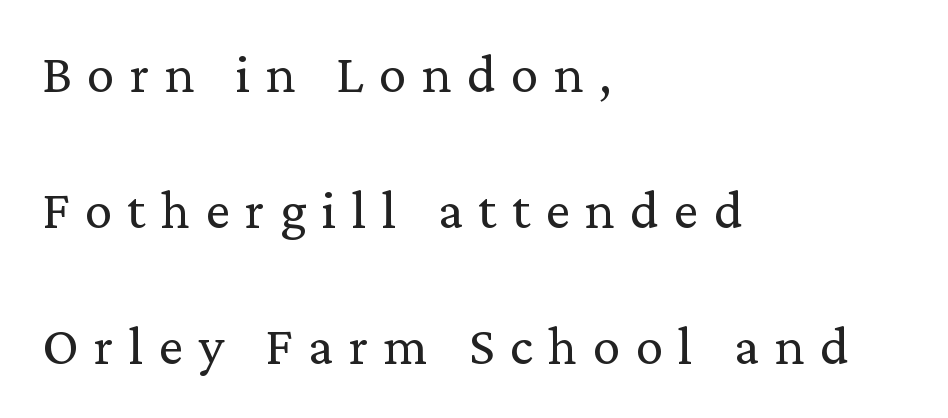
The image shows 55 px regular-weight serif type, upright; set left-aligned, loose line spacing (2.47x), unusually wide letter spacing (+0.28 em), not underlined; low stroke contrast and a medium x-height.
